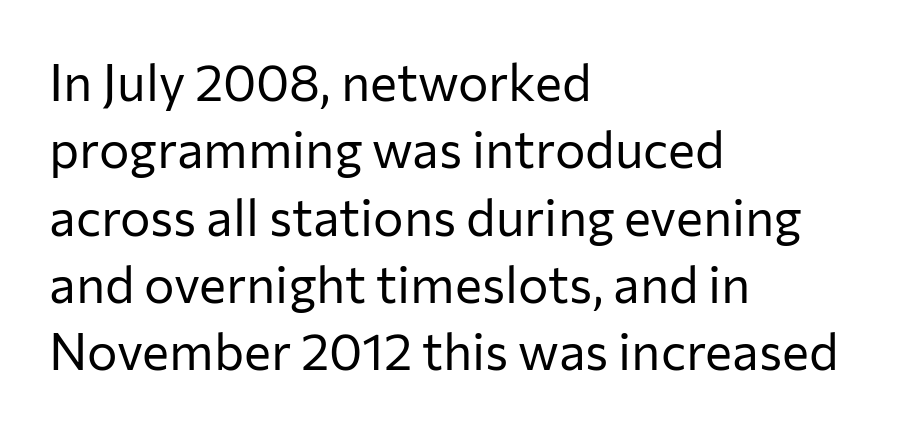
Q: Is the text bold? A: No.
Q: Is the text italic (slanted)? A: No, it is upright.
Q: Is the typeface a serif or a sans-serif typeface? A: Sans-serif.
Q: Is the text underlined? A: No.
Q: How is the paragraph aligned? A: Left-aligned.
Q: Is the spacing between letters normal or unusually wide? A: Normal.
Q: Is the spacing between lines tight, normal or loose? A: Normal.
Q: Width (condensed, normal, or wide)? A: Normal.
Q: Stroke contrast? A: Low.
Q: x-height? A: Medium.
Q: Monospaced? A: No.
